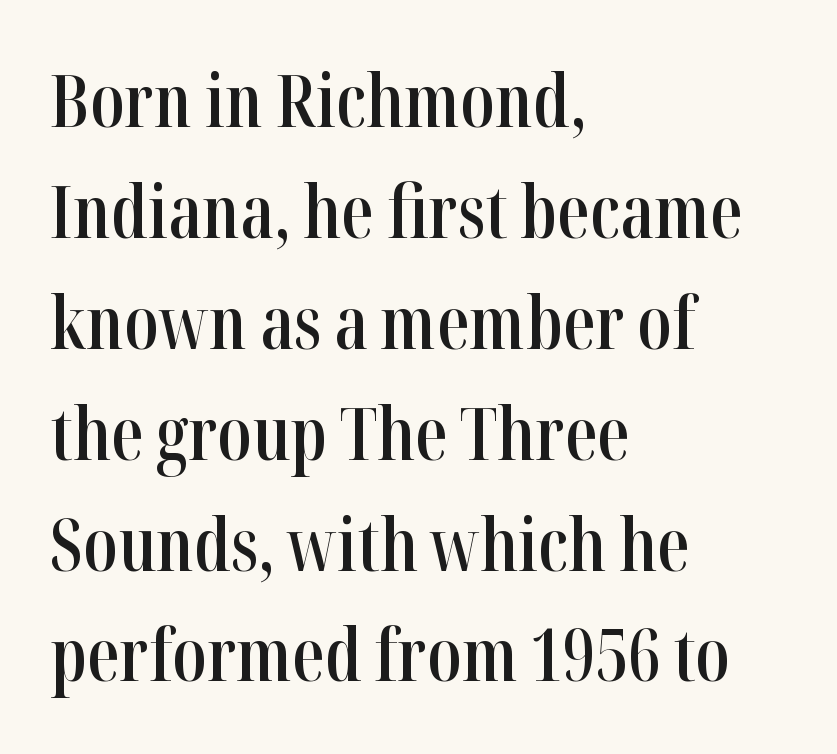
A normal amount of white space separates one row of letters from the next. Observe the ordinary spacing: letters are neighbours, not strangers. Which margin do the lines hug? The left one — the right edge is uneven. The characters look somewhat weighty, a semibold short of true bold. Type without underlining. Characters remain perfectly vertical along every line.
